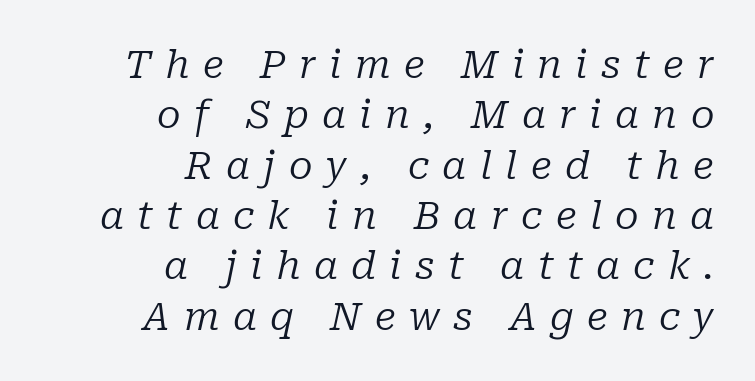
The image shows 39 px regular-weight serif type, italic (leaning right); set right-aligned, normal line spacing (1.29x), unusually wide letter spacing (+0.34 em), not underlined; low stroke contrast and a medium x-height.
